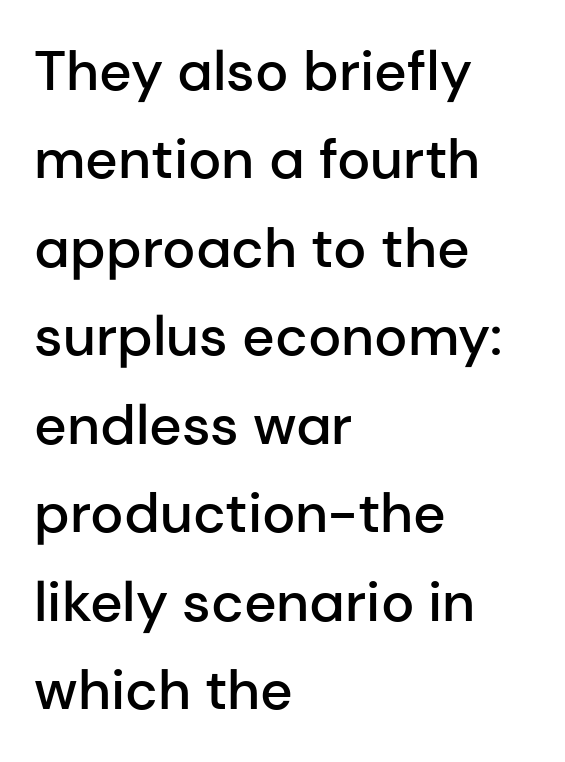
Q: Is the text bold? A: Semi-bold.
Q: Is the text italic (slanted)? A: No, it is upright.
Q: Is the typeface a serif or a sans-serif typeface? A: Sans-serif.
Q: Is the text underlined? A: No.
Q: How is the paragraph aligned? A: Left-aligned.
Q: Is the spacing between letters normal or unusually wide? A: Normal.
Q: Is the spacing between lines tight, normal or loose? A: Normal.
Q: Width (condensed, normal, or wide)? A: Normal.
Q: Stroke contrast? A: Low.
Q: x-height? A: Medium.
Q: Monospaced? A: No.
